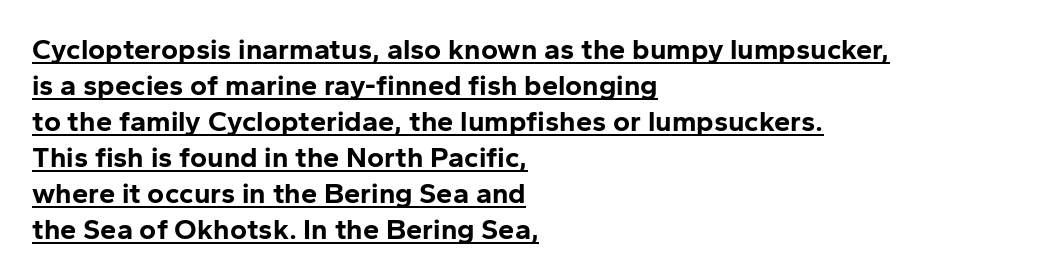
{"serif": "no", "italic": "no", "bold": "yes", "weight": "bold", "width": "normal", "stroke_contrast": "low", "x_height": "medium", "monospaced": "no", "underline": "yes", "align": "left", "line_spacing_ratio": 1.24, "letter_spacing": "normal", "letter_spacing_em": 0.0, "glyph_px": 29}
